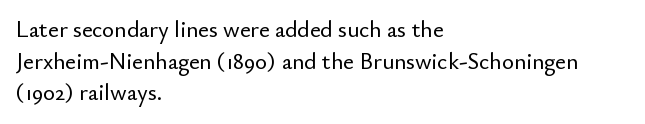
Q: Is the text italic (slanted)? A: No, it is upright.
Q: Is the text underlined? A: No.
Q: How is the paragraph aligned? A: Left-aligned.
Q: Is the spacing between letters normal or unusually wide? A: Normal.
Q: Is the spacing between lines tight, normal or loose? A: Normal.
